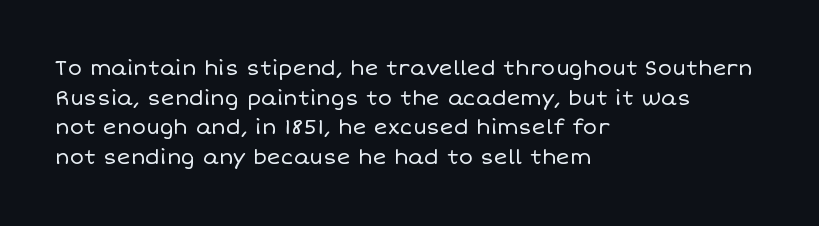
{"italic": "no", "bold": "no", "underline": "no", "align": "left", "line_spacing": "normal", "line_spacing_ratio": 1.41, "letter_spacing": "normal", "letter_spacing_em": 0.0, "glyph_px": 21}
